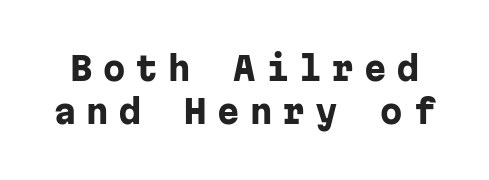
This sample has the even, mechanical cadence of fixed-width lettering. Tracking here is generous; glyphs stand well apart from one another. Vertically, the passage feels balanced, rows spaced as you'd expect. No word sits above an underline.
